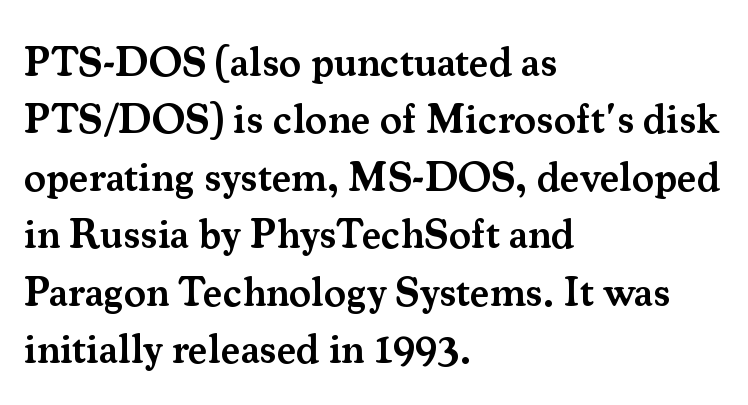
The image shows 41 px semibold serif type, upright; set left-aligned, normal line spacing (1.4x), normal letter spacing, not underlined; medium stroke contrast and a small x-height.
